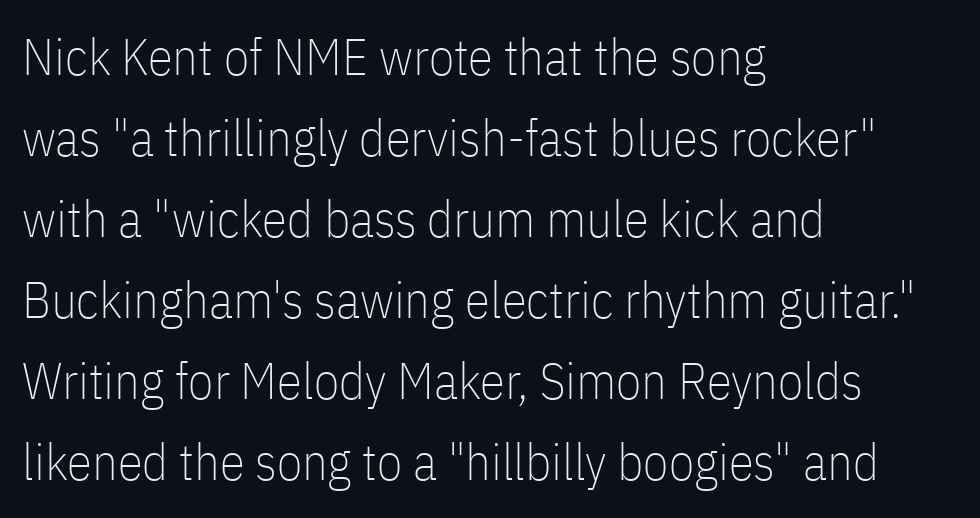
{"serif": "no", "italic": "no", "bold": "no", "weight": "thin", "width": "condensed", "stroke_contrast": "low", "x_height": "medium", "monospaced": "no", "underline": "no", "align": "left", "line_spacing": "normal", "line_spacing_ratio": 1.59, "letter_spacing": "normal", "letter_spacing_em": 0.0, "glyph_px": 51}
